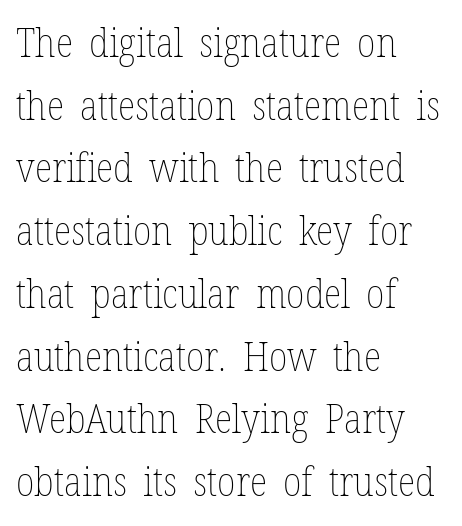
{"italic": "no", "bold": "no", "weight": "thin", "width": "condensed", "stroke_contrast": "low", "x_height": "medium", "monospaced": "no", "underline": "no", "align": "left", "line_spacing": "normal", "line_spacing_ratio": 1.53, "letter_spacing": "normal", "letter_spacing_em": 0.0, "glyph_px": 41}
